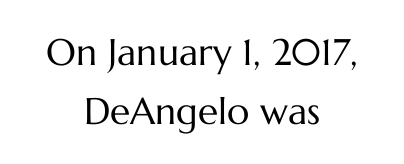
Between one letter and the next there's only the usual sliver of space. The passage shown stacks its lines at a standard gap. No chunkiness to these letters — they're not bold. Every stem runs plumb, perpendicular to the baseline.
